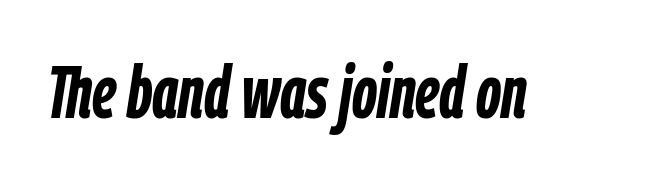
Q: Is the text bold? A: Yes.
Q: Is the text italic (slanted)? A: Yes, it leans right by about 9 degrees.
Q: Is the text underlined? A: No.
Q: Is the spacing between letters normal or unusually wide? A: Normal.
Q: Width (condensed, normal, or wide)? A: Condensed.
Q: Stroke contrast? A: Low.
Q: x-height? A: Medium.
Q: Monospaced? A: No.
